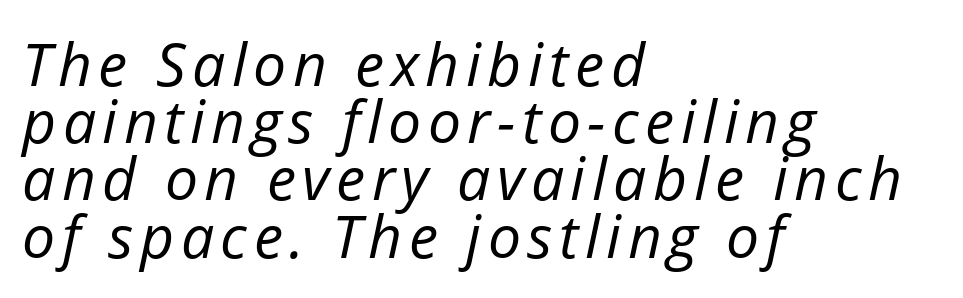
{"italic": "yes", "lean": "right", "slant_degrees": 12, "bold": "no", "weight": "regular", "width": "normal", "stroke_contrast": "low", "x_height": "medium", "monospaced": "no", "underline": "no", "align": "left", "line_spacing": "tight", "line_spacing_ratio": 0.97, "glyph_px": 59}
